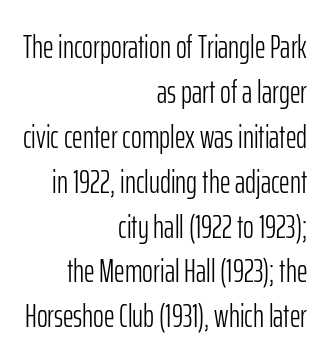
The image shows 33 px light, condensed sans-serif type, upright; set right-aligned, normal line spacing (1.36x), normal letter spacing, not underlined; low stroke contrast and a medium x-height.
